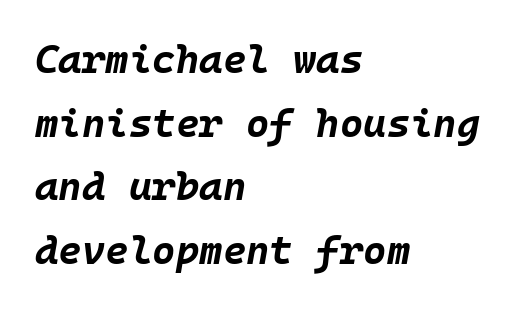
The letters are slanted; this is an italic face. Monospaced: the letters line up in strict vertical columns. Leftover space on each line is placed entirely after the last word. Look at the tracking — it's just the regular setting, nothing added. The passage shown stacks its lines at a standard gap. On the weight axis this lands at bold, roughly 700.
